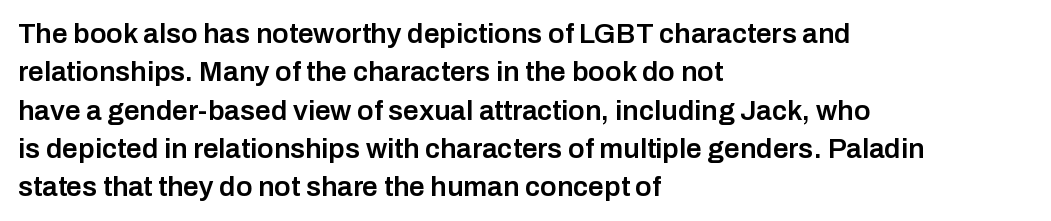
Q: Is the text bold? A: Semi-bold.
Q: Is the text italic (slanted)? A: No, it is upright.
Q: Is the typeface a serif or a sans-serif typeface? A: Sans-serif.
Q: Is the text underlined? A: No.
Q: How is the paragraph aligned? A: Left-aligned.
Q: Is the spacing between letters normal or unusually wide? A: Normal.
Q: Is the spacing between lines tight, normal or loose? A: Normal.
Q: Width (condensed, normal, or wide)? A: Normal.
Q: Stroke contrast? A: Low.
Q: x-height? A: Medium.
Q: Monospaced? A: No.
